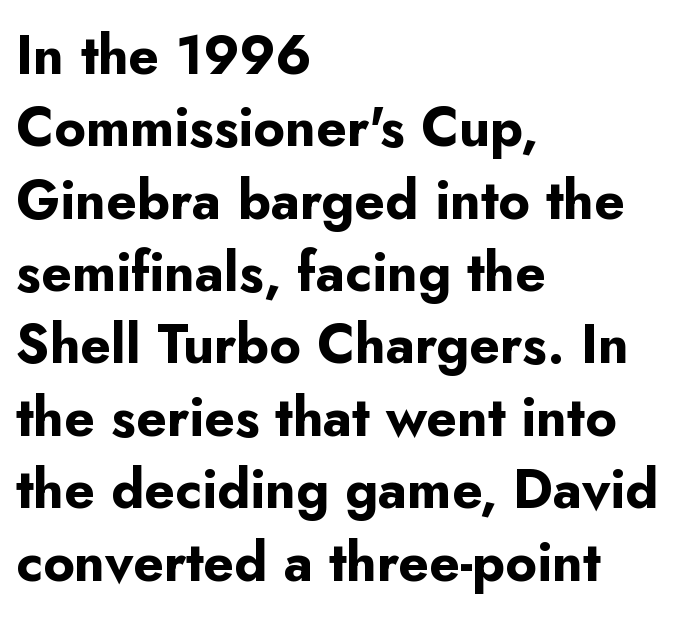
Q: Is the text bold? A: Yes.
Q: Is the text italic (slanted)? A: No, it is upright.
Q: Is the typeface a serif or a sans-serif typeface? A: Sans-serif.
Q: Is the text underlined? A: No.
Q: How is the paragraph aligned? A: Left-aligned.
Q: Is the spacing between letters normal or unusually wide? A: Normal.
Q: Is the spacing between lines tight, normal or loose? A: Normal.
Q: Width (condensed, normal, or wide)? A: Normal.
Q: Stroke contrast? A: Low.
Q: x-height? A: Small.
Q: Monospaced? A: No.
